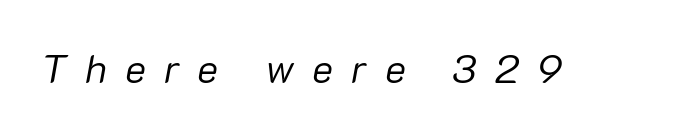
The image shows 40 px regular-weight type, italic (leaning right); set unusually wide letter spacing (+0.45 em), not underlined; low stroke contrast and a medium x-height.
